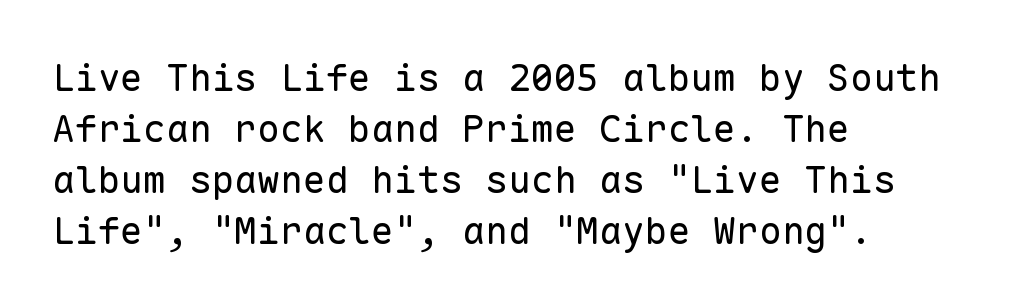
The line texture is even and compact thanks to regular tracking. Stem width sits at or under what a default text font uses. Casual observation: everything's shoved over to the left. This is sans-serif lettering, the kind often seen on screens and signage. Each new line begins a customary step beneath the previous one.
